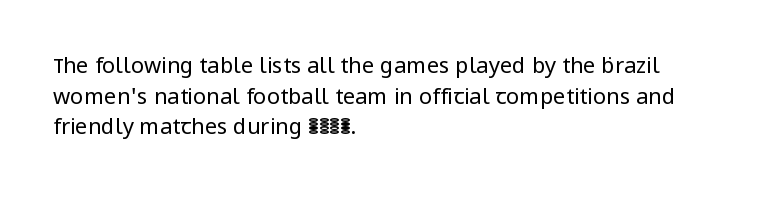
Q: Is the text bold? A: No.
Q: Is the text italic (slanted)? A: No, it is upright.
Q: Is the text underlined? A: No.
Q: How is the paragraph aligned? A: Left-aligned.
Q: Is the spacing between letters normal or unusually wide? A: Normal.
Q: Is the spacing between lines tight, normal or loose? A: Normal.
